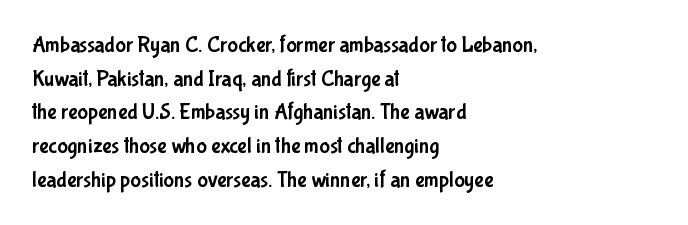
Q: Is the text italic (slanted)? A: No, it is upright.
Q: Is the text underlined? A: No.
Q: How is the paragraph aligned? A: Left-aligned.
Q: Is the spacing between letters normal or unusually wide? A: Normal.
Q: Is the spacing between lines tight, normal or loose? A: Normal.
